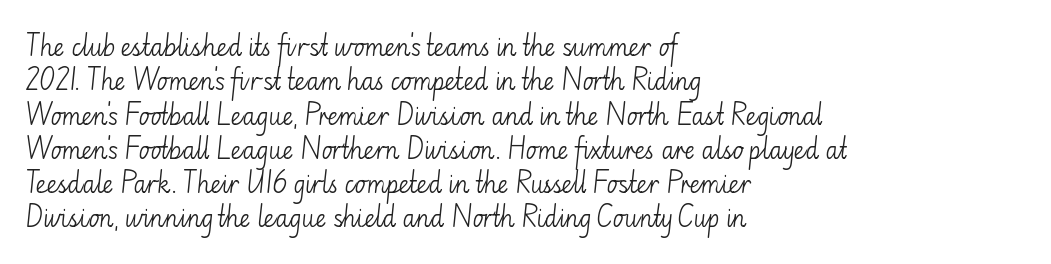
The vertical gap from one line to the next is medium. Horizontal alignment here is leftward, the default for most running prose. The gaps between neighbouring characters are ordinary and unremarkable. Weight: regular or lighter.
